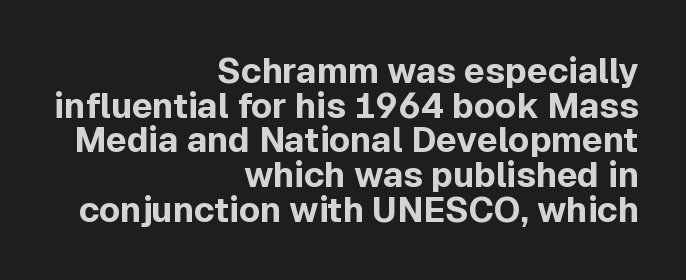
Descender tails drop into unmarked territory. The setting favours the right margin, as signatures and pull-quotes sometimes do. The horizontal fit of the characters is conventional and even. Grotesque or geometric, the face here clearly has no serifs.
